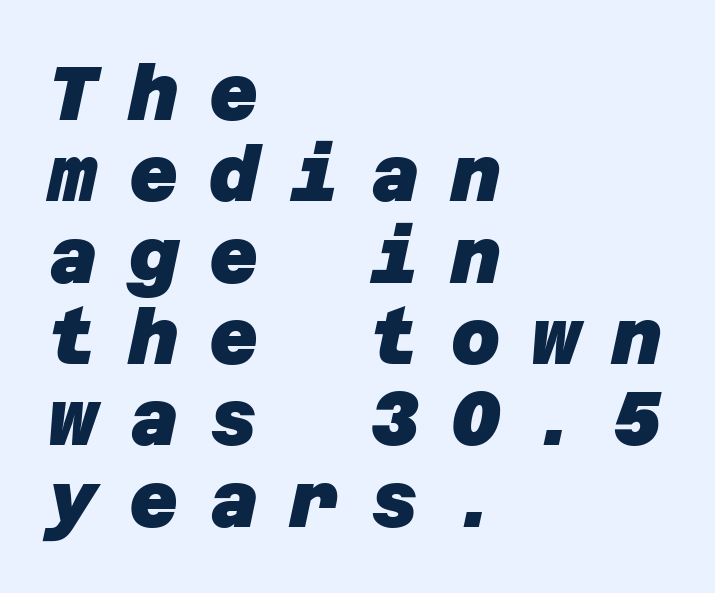
The letterforms stand isolated, each surrounded by extra space. Check where the strokes stop: nothing finishes them off — pure sans. Vertical spacing — tight. The zone under the glyphs is completely vacant. Compared with a centered layout, this one pins lines to the left instead.
